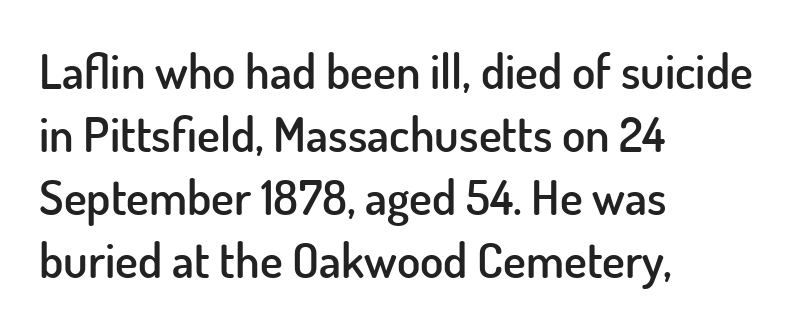
The image shows 48 px semibold sans-serif type, upright; set left-aligned, normal line spacing (1.31x), normal letter spacing, not underlined; low stroke contrast and a small x-height.
